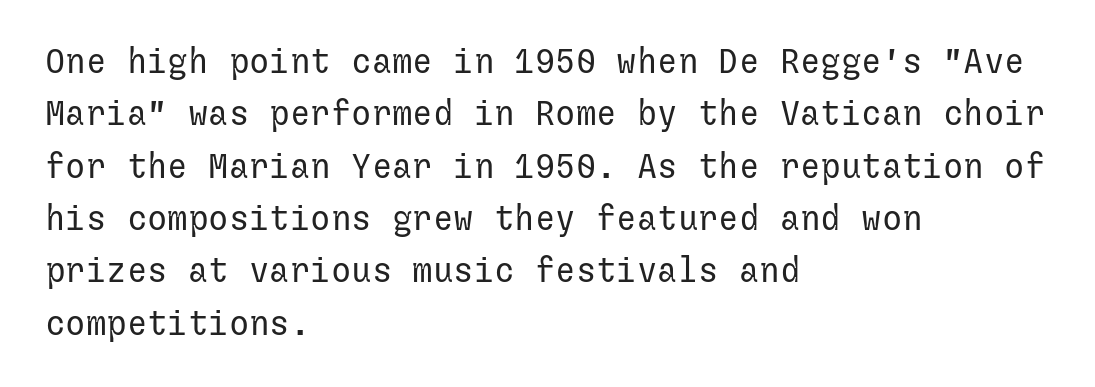
Q: Is the text bold? A: No.
Q: Is the text italic (slanted)? A: No, it is upright.
Q: Is the typeface a serif or a sans-serif typeface? A: Sans-serif.
Q: Is the text underlined? A: No.
Q: How is the paragraph aligned? A: Left-aligned.
Q: Is the spacing between letters normal or unusually wide? A: Normal.
Q: Is the spacing between lines tight, normal or loose? A: Normal.
Q: Width (condensed, normal, or wide)? A: Normal.
Q: Stroke contrast? A: Low.
Q: x-height? A: Medium.
